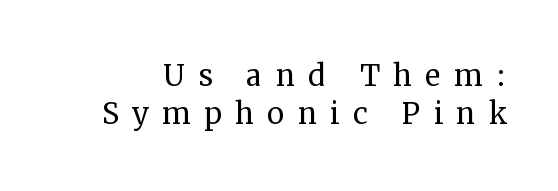
Q: Is the text bold? A: No.
Q: Is the text italic (slanted)? A: No, it is upright.
Q: Is the typeface a serif or a sans-serif typeface? A: Serif.
Q: Is the text underlined? A: No.
Q: Is the spacing between letters normal or unusually wide? A: Unusually wide.
Q: Is the spacing between lines tight, normal or loose? A: Tight.
Q: Width (condensed, normal, or wide)? A: Normal.
Q: Stroke contrast? A: Medium.
Q: x-height? A: Medium.
Q: Monospaced? A: No.
